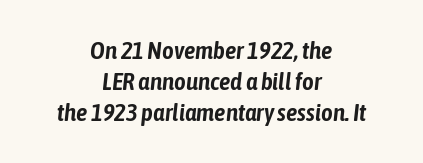
The image shows 25 px text type, italic (leaning right); set centered, normal line spacing (1.25x), normal letter spacing, not underlined.
